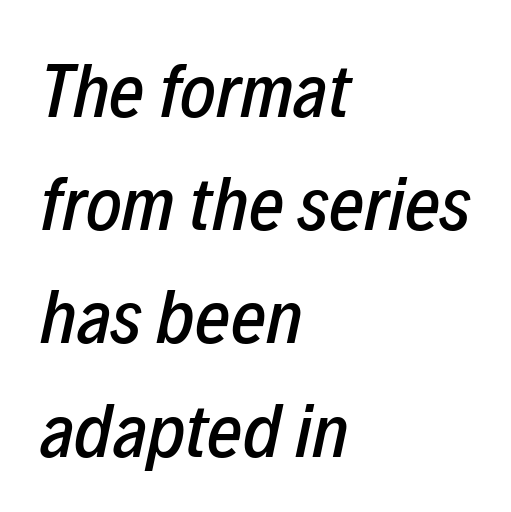
The image shows 76 px condensed type, italic (leaning right); set left-aligned, normal line spacing (1.49x), normal letter spacing, not underlined; low stroke contrast and a medium x-height.
